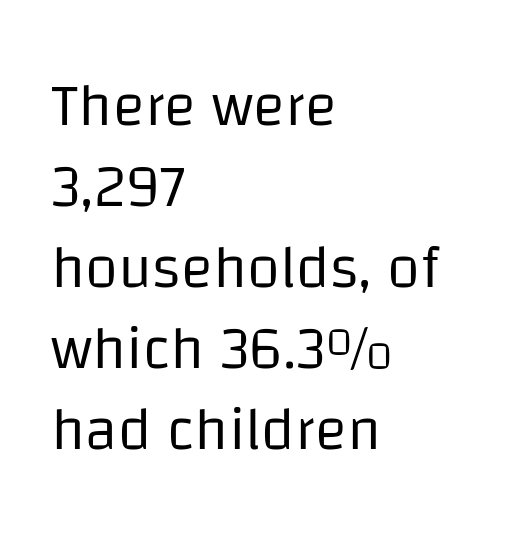
{"serif": "no", "italic": "no", "bold": "no", "weight": "regular", "width": "normal", "stroke_contrast": "low", "x_height": "large", "monospaced": "no", "underline": "no", "align": "left", "line_spacing": "normal", "line_spacing_ratio": 1.35, "letter_spacing": "normal", "letter_spacing_em": 0.0, "glyph_px": 60}
